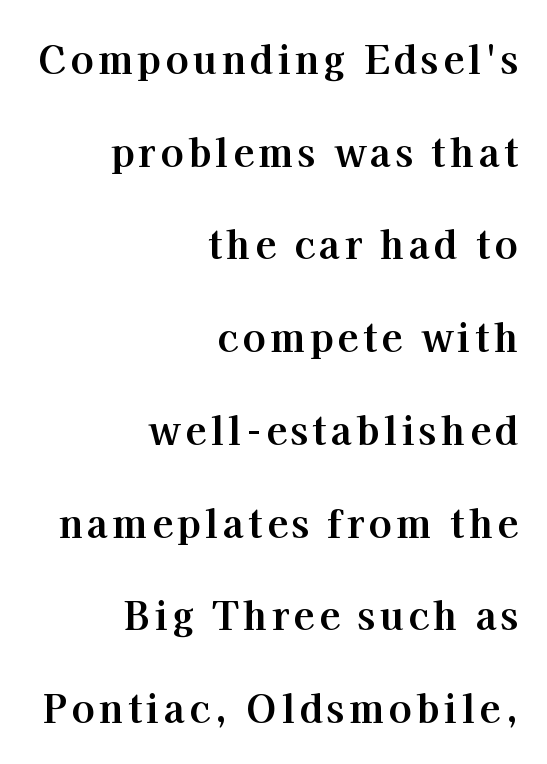
Heavy, bold letterforms. The setting favours the right margin, as signatures and pull-quotes sometimes do. A typesetter would label this face a serif. Unlike italic type, these characters show no tilt at all. Character widths vary here, with narrow letters taking less room than wide ones. The block of text is sparse from top to bottom, with ample space between rows.
